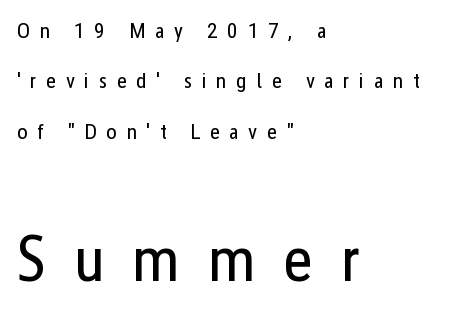
{"serif": "no", "italic": "no", "bold": "no", "weight": "regular", "width": "condensed", "stroke_contrast": "low", "x_height": "medium", "monospaced": "no", "underline": "no", "align": "left", "line_spacing": "loose", "line_spacing_ratio": 2.29, "letter_spacing": "wide", "letter_spacing_em": 0.43, "larger_block": "second", "size_ratio": 2.95, "glyph_px": 65}
